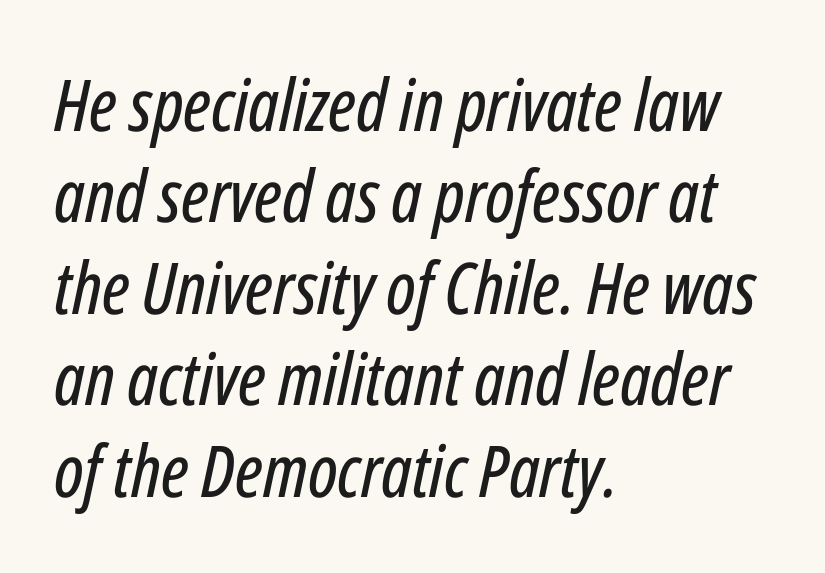
Leftover space on each line is placed entirely after the last word. Characters follow at the spacing the type designer built in. This block has exactly the height ordinary leading produces. These lines are rendered in a variable-pitch font. A clean baseline with only descenders dipping below it.
